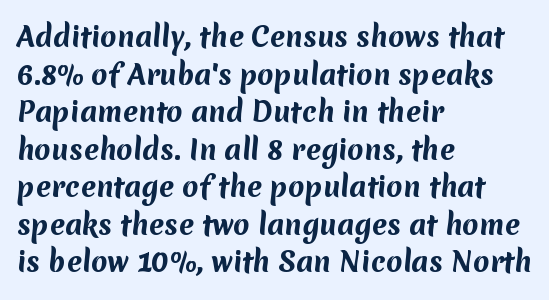
The image shows 27 px bold type; set left-aligned, normal line spacing (1.39x), normal letter spacing, not underlined.
